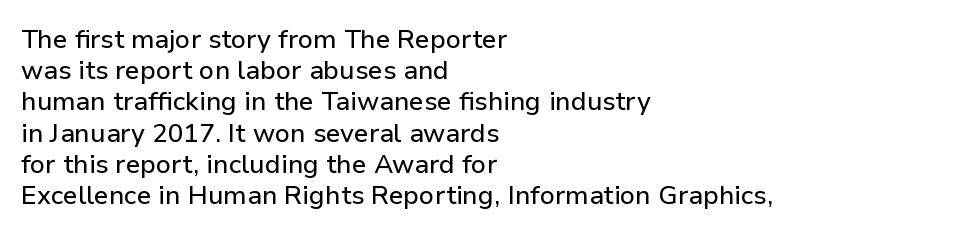
{"italic": "no", "underline": "no", "align": "left", "line_spacing_ratio": 1.2, "letter_spacing": "normal", "letter_spacing_em": 0.0, "glyph_px": 26}
